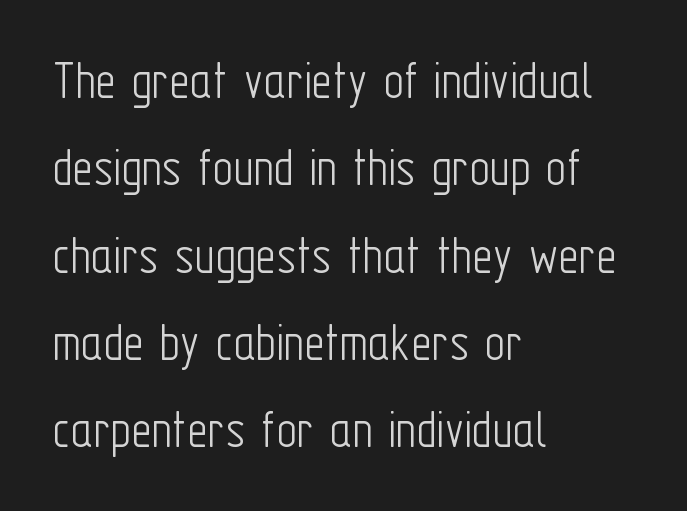
Baseline-to-baseline distance is the conventional proportion of letter height. Typeset ragged right — the left edge is the straight one. Ink coverage per letter is moderate at most. The rendering shows plain stroke endings on the letterforms — a sans-serif design. No word sits above an underline.
